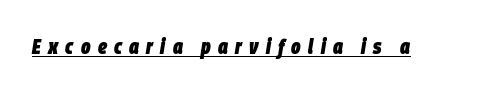
The image shows 22 px bold type, italic (leaning right); set unusually wide letter spacing (+0.33 em), underlined.
